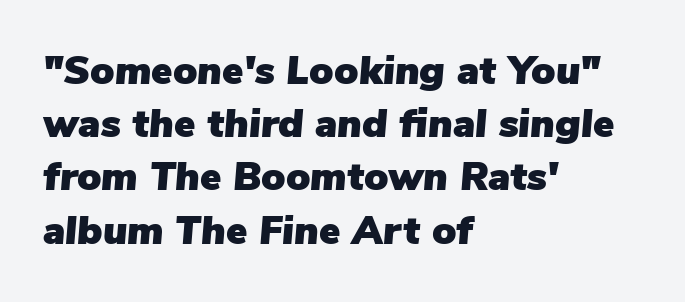
Interline gaps are of average width in this sample. Decoration check: the copy has no underline. Layout note: lines flush left. The letters are slanted; this is an italic face.
